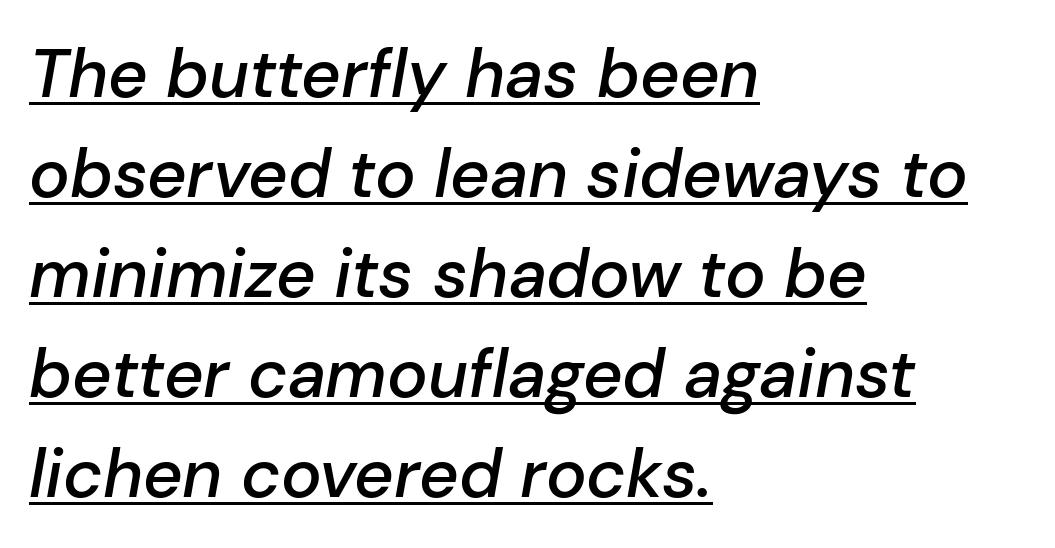
Q: Is the text bold? A: Semi-bold.
Q: Is the text italic (slanted)? A: Yes, it leans right by about 10 degrees.
Q: Is the text underlined? A: Yes.
Q: How is the paragraph aligned? A: Left-aligned.
Q: Is the spacing between letters normal or unusually wide? A: Normal.
Q: Is the spacing between lines tight, normal or loose? A: Normal.
Q: Width (condensed, normal, or wide)? A: Normal.
Q: Stroke contrast? A: Low.
Q: x-height? A: Medium.
Q: Monospaced? A: No.
